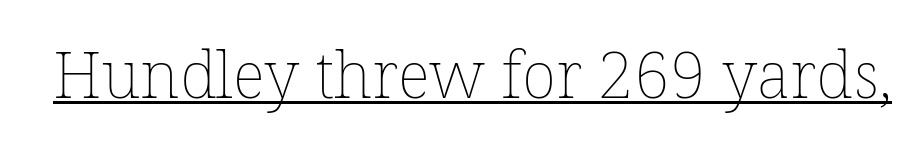
{"italic": "no", "bold": "no", "weight": "thin", "width": "normal", "stroke_contrast": "low", "x_height": "medium", "monospaced": "no", "underline": "yes", "letter_spacing": "normal", "letter_spacing_em": 0.0, "glyph_px": 64}
